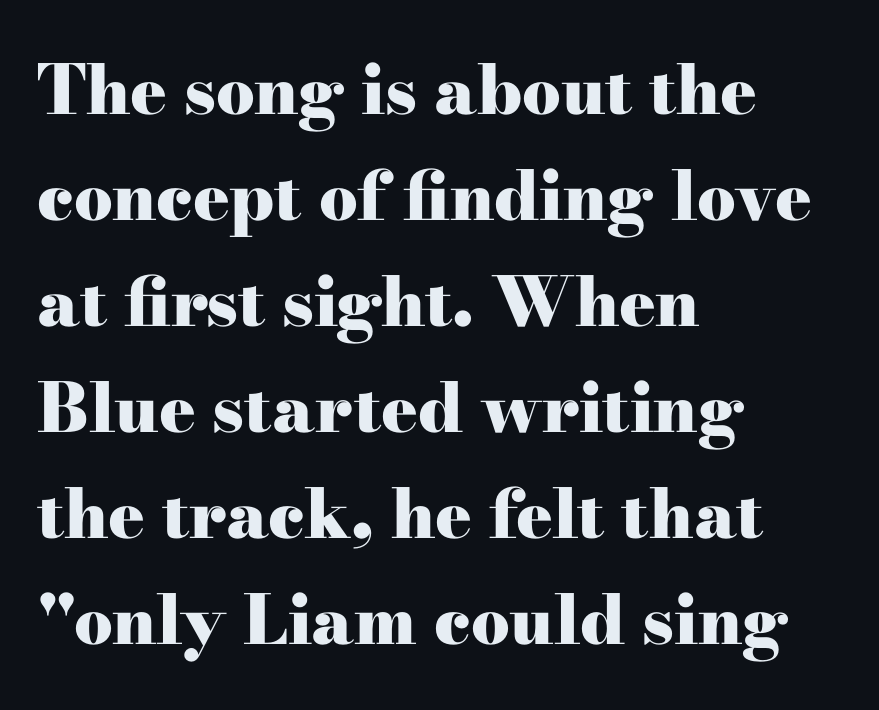
Looks like regular typesetting: each glyph gets only the width it needs. Caption: multi-line text, flush left, ragged right. How heavy is the stroke? Heavy — this is a bold. Default kerning and tracking; the words read as compact shapes. Quick note: not italic, upright.
